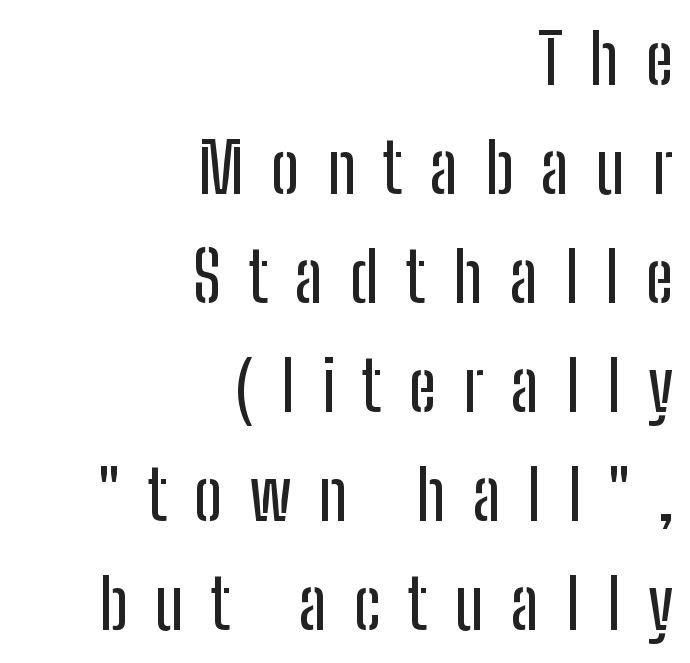
Is this a fixed-width face? No — the glyphs have proportional, varying widths. Glance below the letters and you will spot only blank space. Leftover space on each line is placed entirely before the opening word. Quick note: interline space is typical.
